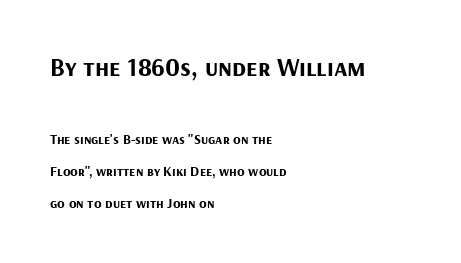
Q: Is the text bold? A: Yes.
Q: Is the text italic (slanted)? A: No, it is upright.
Q: Is the text underlined? A: No.
Q: How is the paragraph aligned? A: Left-aligned.
Q: Is the spacing between letters normal or unusually wide? A: Normal.
Q: Is the spacing between lines tight, normal or loose? A: Loose.
Q: Which block of text is set in a larger size, the first (top) or the second (bottom)? A: The first (top) one.
